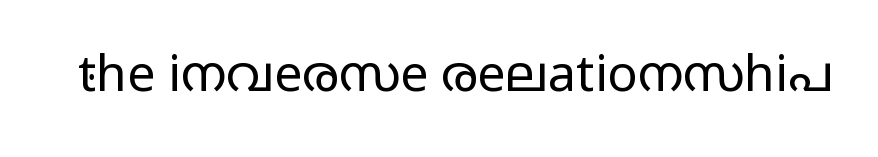
Q: Is the text bold? A: No.
Q: Is the text italic (slanted)? A: No, it is upright.
Q: Is the typeface a serif or a sans-serif typeface? A: Sans-serif.
Q: Is the text underlined? A: No.
Q: Is the spacing between letters normal or unusually wide? A: Normal.
Q: Width (condensed, normal, or wide)? A: Wide.
Q: Stroke contrast? A: Low.
Q: x-height? A: Medium.
Q: Monospaced? A: No.
